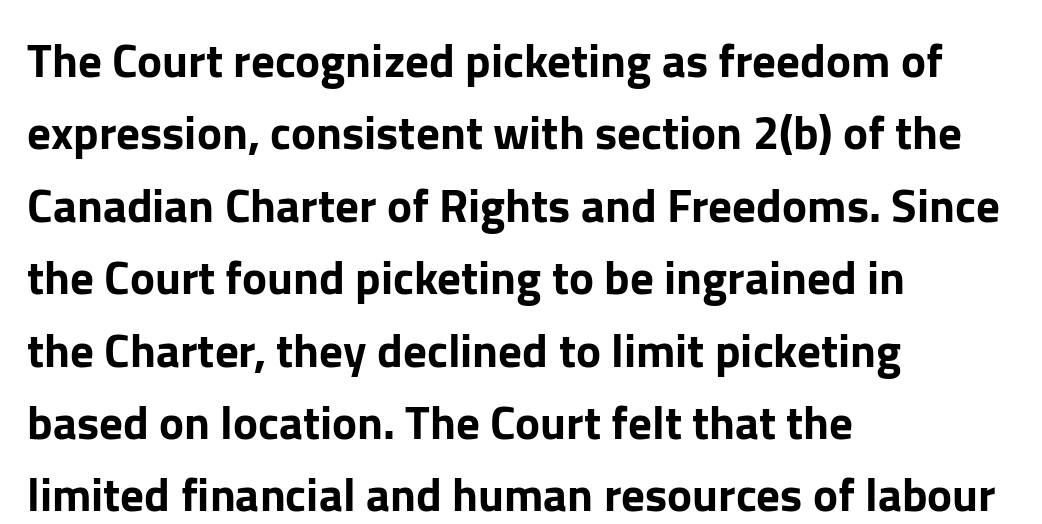
The image shows 47 px sans-serif type, upright; set left-aligned, normal line spacing (1.54x), normal letter spacing, not underlined; low stroke contrast and a medium x-height.
